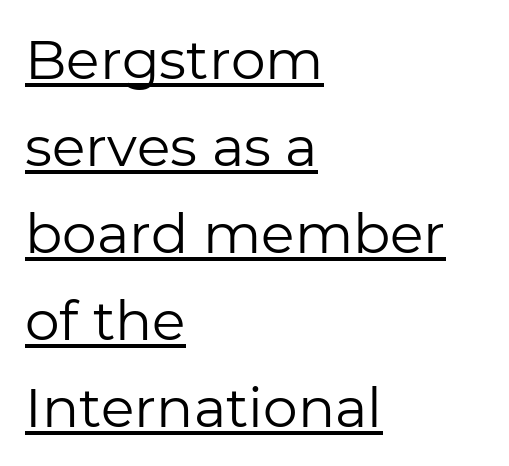
Q: Is the text bold? A: No.
Q: Is the text italic (slanted)? A: No, it is upright.
Q: Is the typeface a serif or a sans-serif typeface? A: Sans-serif.
Q: Is the text underlined? A: Yes.
Q: How is the paragraph aligned? A: Left-aligned.
Q: Is the spacing between letters normal or unusually wide? A: Normal.
Q: Is the spacing between lines tight, normal or loose? A: Normal.
Q: Width (condensed, normal, or wide)? A: Normal.
Q: Stroke contrast? A: Low.
Q: x-height? A: Medium.
Q: Monospaced? A: No.
